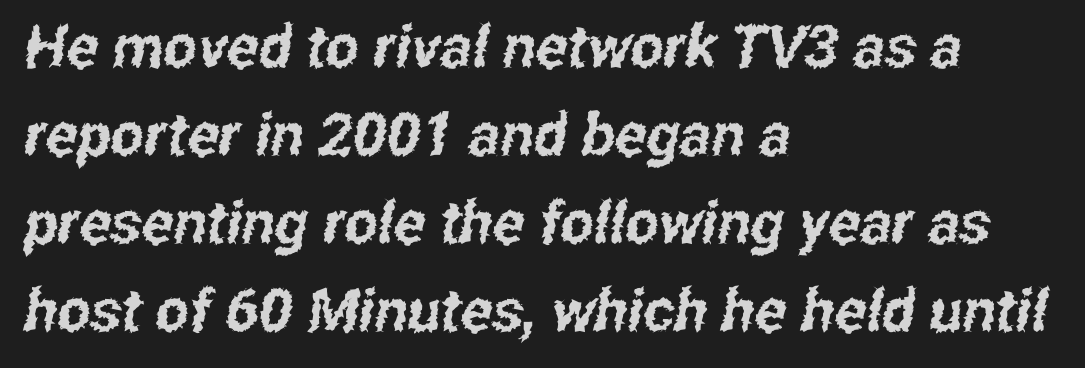
Q: Is the typeface a serif or a sans-serif typeface? A: Sans-serif.
Q: Is the text underlined? A: No.
Q: How is the paragraph aligned? A: Left-aligned.
Q: Is the spacing between letters normal or unusually wide? A: Normal.
Q: Is the spacing between lines tight, normal or loose? A: Normal.
Q: Width (condensed, normal, or wide)? A: Condensed.
Q: Stroke contrast? A: Low.
Q: x-height? A: Medium.
Q: Monospaced? A: No.
